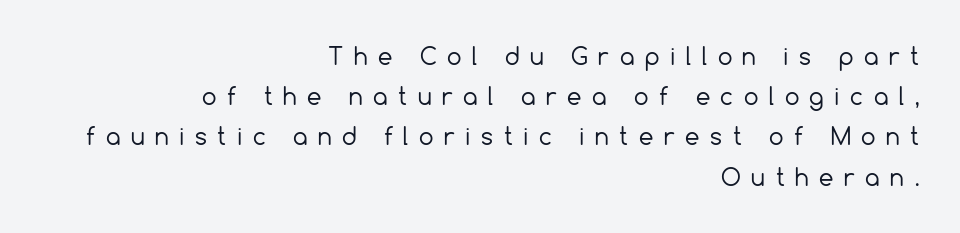
Nope, not italic — everything's standing straight. The area under the type is left untouched. This is not heavy type; no bold has been used. The face used here is rendered with a markedly widened letterfit.
